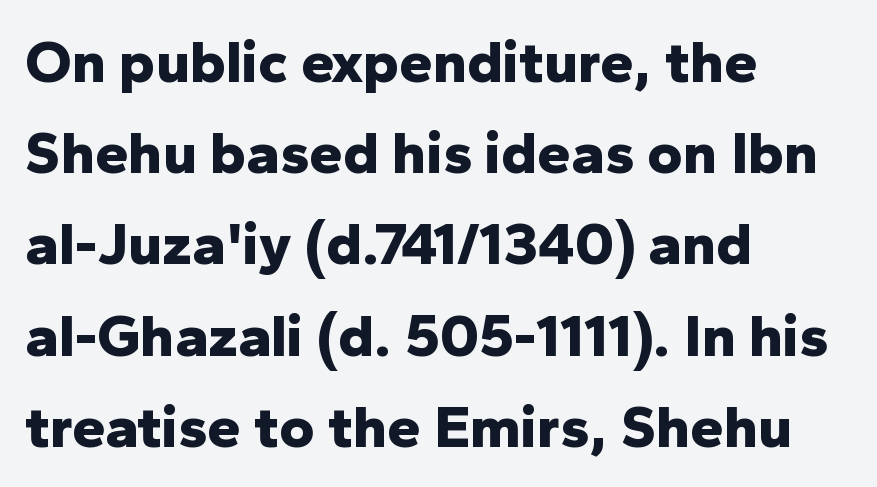
{"serif": "no", "italic": "no", "bold": "yes", "weight": "bold", "width": "normal", "stroke_contrast": "low", "x_height": "medium", "monospaced": "no", "underline": "no", "align": "left", "line_spacing": "normal", "line_spacing_ratio": 1.52, "letter_spacing": "normal", "letter_spacing_em": 0.0, "glyph_px": 60}
